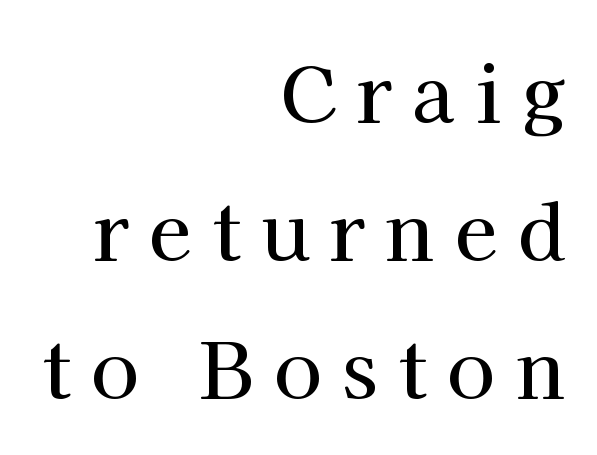
The image shows 78 px serif type, upright; set right-aligned, line spacing 1.77x, unusually wide letter spacing (+0.26 em), not underlined; high stroke contrast and a medium x-height.
